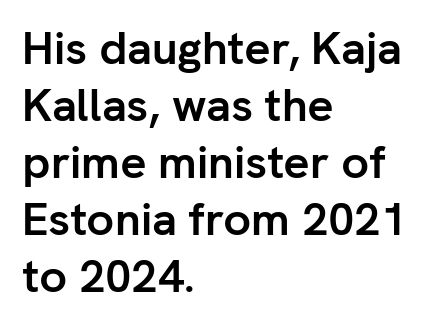
{"serif": "no", "italic": "no", "bold": "yes", "weight": "semibold", "width": "normal", "stroke_contrast": "low", "x_height": "medium", "monospaced": "no", "underline": "no", "align": "left", "line_spacing_ratio": 1.24, "letter_spacing": "normal", "letter_spacing_em": 0.0, "glyph_px": 46}
